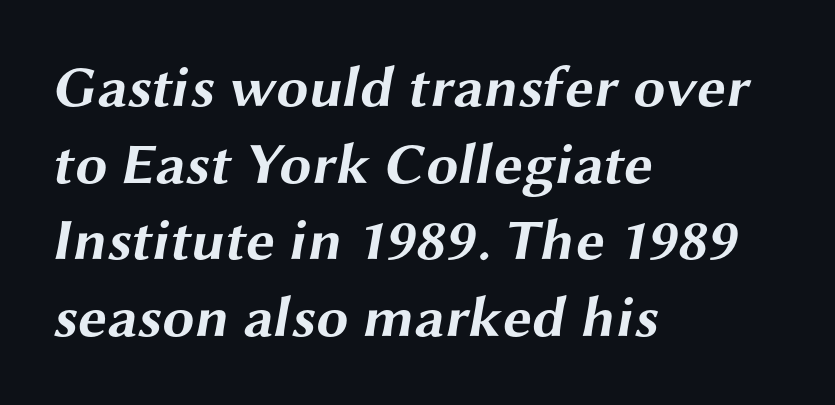
{"serif": "no", "bold": "yes", "weight": "bold", "width": "wide", "stroke_contrast": "medium", "x_height": "medium", "monospaced": "no", "underline": "no", "align": "left", "line_spacing": "normal", "line_spacing_ratio": 1.32, "letter_spacing": "normal", "letter_spacing_em": 0.0, "glyph_px": 58}
